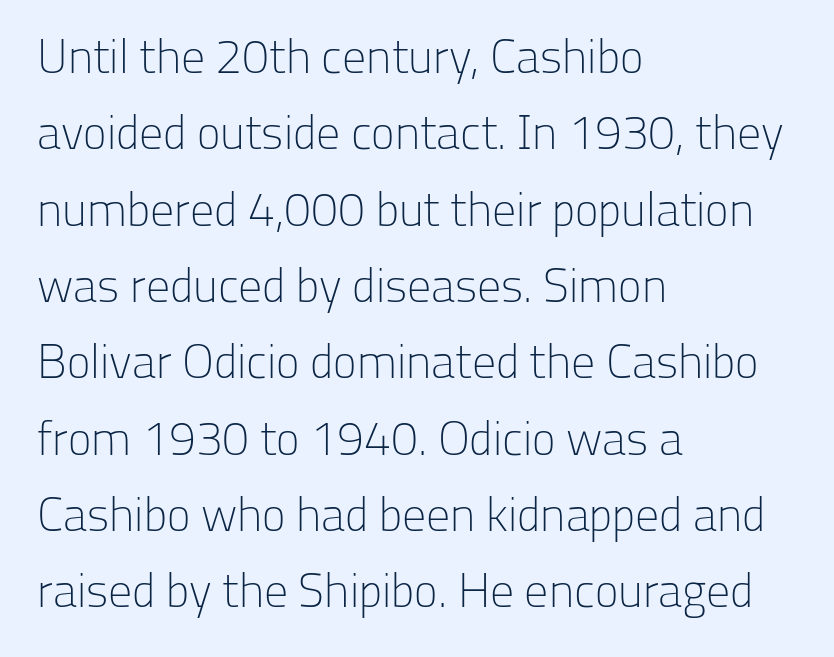
{"serif": "no", "italic": "no", "bold": "no", "weight": "light", "width": "normal", "stroke_contrast": "low", "x_height": "medium", "monospaced": "no", "underline": "no", "align": "left", "line_spacing": "normal", "line_spacing_ratio": 1.59, "letter_spacing": "normal", "letter_spacing_em": 0.0, "glyph_px": 48}
